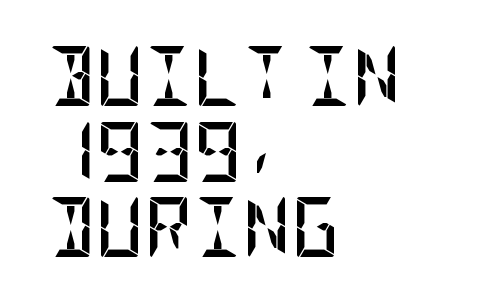
{"serif": "no", "italic": "no", "bold": "yes", "weight": "semibold", "width": "condensed", "stroke_contrast": "low", "x_height": "large", "underline": "no", "align": "left", "line_spacing": "normal", "line_spacing_ratio": 1.26, "letter_spacing": "normal", "letter_spacing_em": 0.0, "glyph_px": 60}
